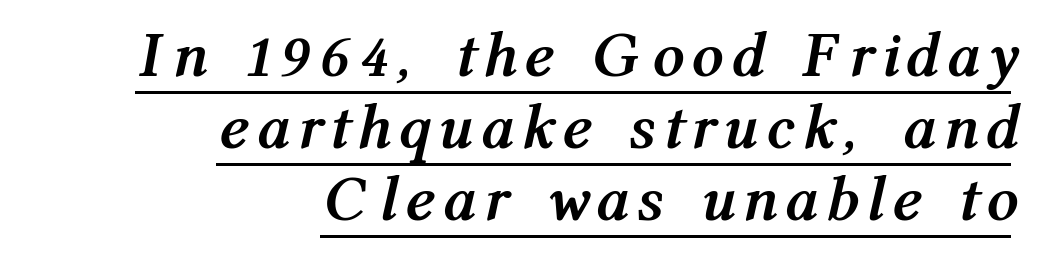
Q: Is the text bold? A: Yes.
Q: Is the text italic (slanted)? A: Yes, it leans right by about 12 degrees.
Q: Is the text underlined? A: Yes.
Q: How is the paragraph aligned? A: Right-aligned.
Q: Is the spacing between letters normal or unusually wide? A: Unusually wide.
Q: Is the spacing between lines tight, normal or loose? A: Tight.
Q: Width (condensed, normal, or wide)? A: Condensed.
Q: Stroke contrast? A: Medium.
Q: x-height? A: Medium.
Q: Monospaced? A: No.
